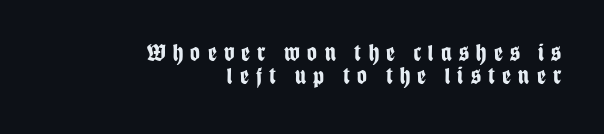
Q: Is the text bold? A: Yes.
Q: Is the text italic (slanted)? A: No, it is upright.
Q: Is the text underlined? A: No.
Q: How is the paragraph aligned? A: Right-aligned.
Q: Is the spacing between letters normal or unusually wide? A: Unusually wide.
Q: Is the spacing between lines tight, normal or loose? A: Tight.
